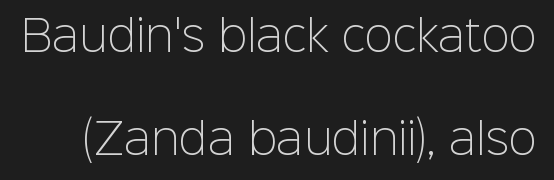
Heft: none added — not bold. Each letter keeps its own natural width here, so spacing adapts to shape. The axis of the letterforms is exactly vertical. Summary of vertical rhythm: relaxed, with wide interline spacing.
